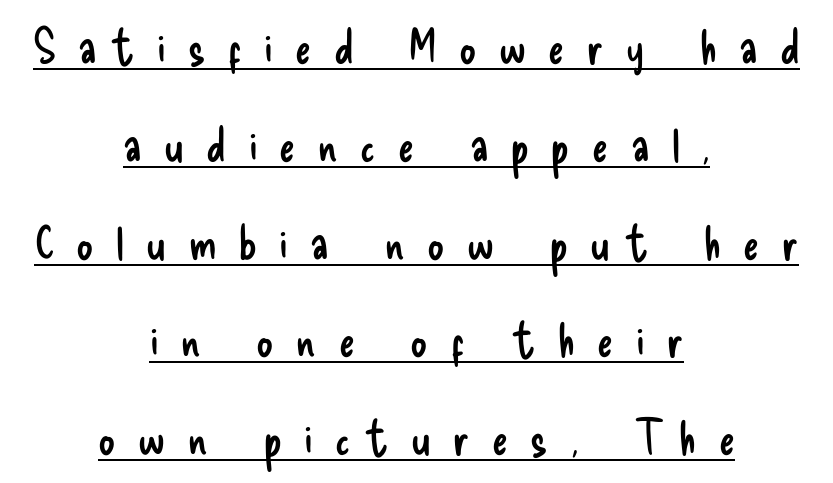
The image shows 47 px regular-weight, condensed sans-serif type, upright; set centered, loose line spacing (2.08x), unusually wide letter spacing (+0.48 em), underlined; low stroke contrast and a small x-height.
